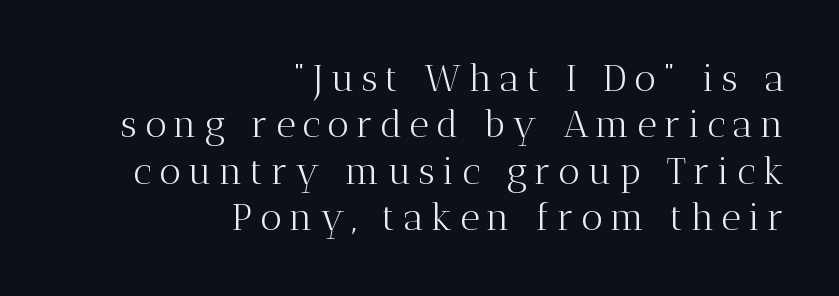
The image shows 38 px light serif type, upright; set right-aligned, line spacing 1.22x, not underlined; medium stroke contrast and a medium x-height.
